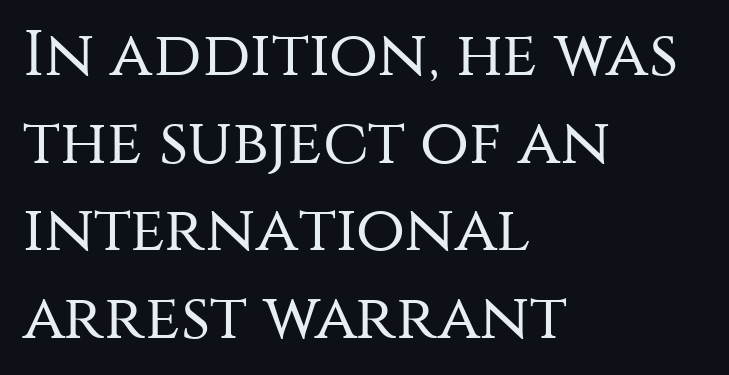
Unbolded letterforms with no extra heft. There is no visible air inserted between adjacent glyphs. The letters carry no serifs — their stems end cleanly without finishing strokes. Posture: vertical.
